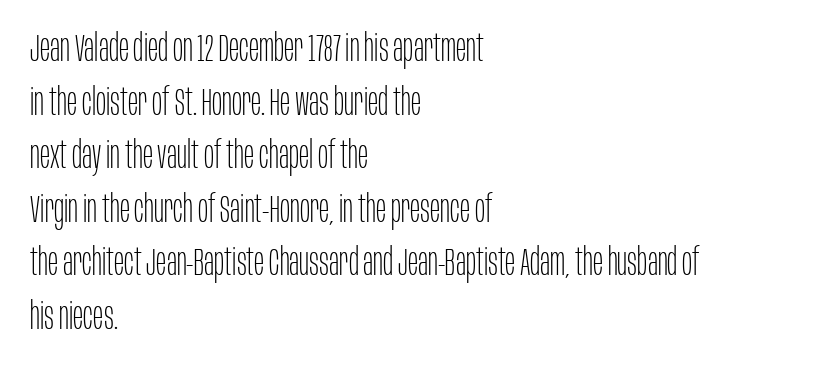
Q: Is the text bold? A: No.
Q: Is the text italic (slanted)? A: No, it is upright.
Q: Is the typeface a serif or a sans-serif typeface? A: Sans-serif.
Q: Is the text underlined? A: No.
Q: How is the paragraph aligned? A: Left-aligned.
Q: Is the spacing between letters normal or unusually wide? A: Normal.
Q: Is the spacing between lines tight, normal or loose? A: Normal.
Q: Width (condensed, normal, or wide)? A: Condensed.
Q: Stroke contrast? A: Low.
Q: x-height? A: Large.
Q: Monospaced? A: No.
